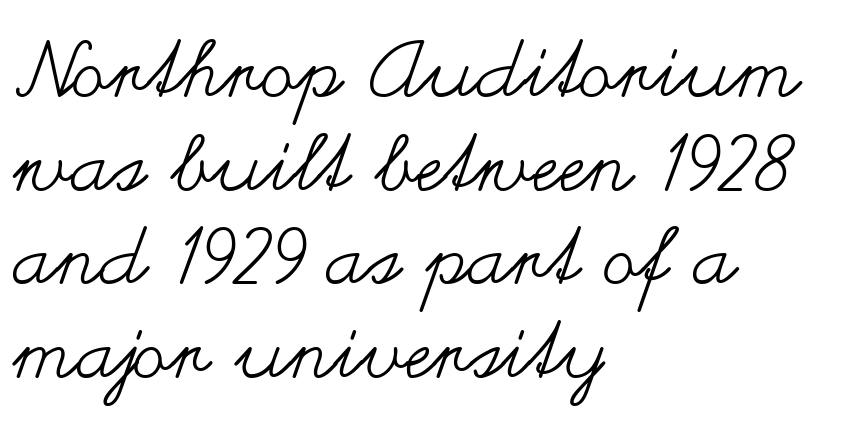
Summary of weight: not heavy and not bold. Varying glyph widths throughout — classic text-font behaviour. This sample is left-justified, so line endings fall wherever the words run out. Spacing between characters is what you'd get straight out of the box. Check the space under the baseline: it is left empty.
